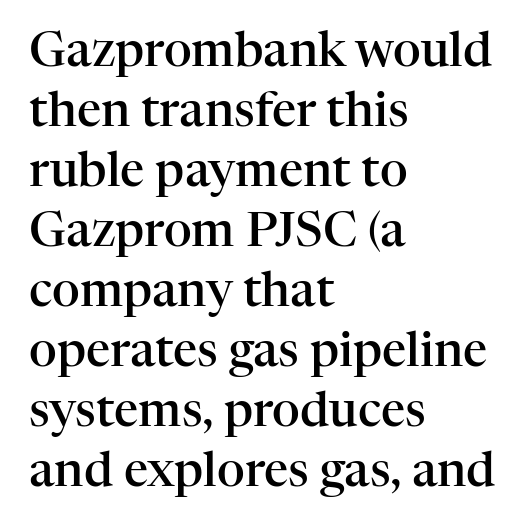
Q: Is the text bold? A: Semi-bold.
Q: Is the text italic (slanted)? A: No, it is upright.
Q: Is the typeface a serif or a sans-serif typeface? A: Serif.
Q: Is the text underlined? A: No.
Q: How is the paragraph aligned? A: Left-aligned.
Q: Is the spacing between letters normal or unusually wide? A: Normal.
Q: Is the spacing between lines tight, normal or loose? A: Normal.
Q: Width (condensed, normal, or wide)? A: Normal.
Q: Stroke contrast? A: High.
Q: x-height? A: Medium.
Q: Monospaced? A: No.
